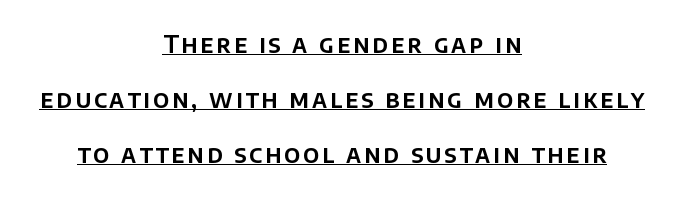
{"italic": "no", "underline": "yes", "align": "center", "line_spacing": "loose", "line_spacing_ratio": 2.29, "glyph_px": 24}
